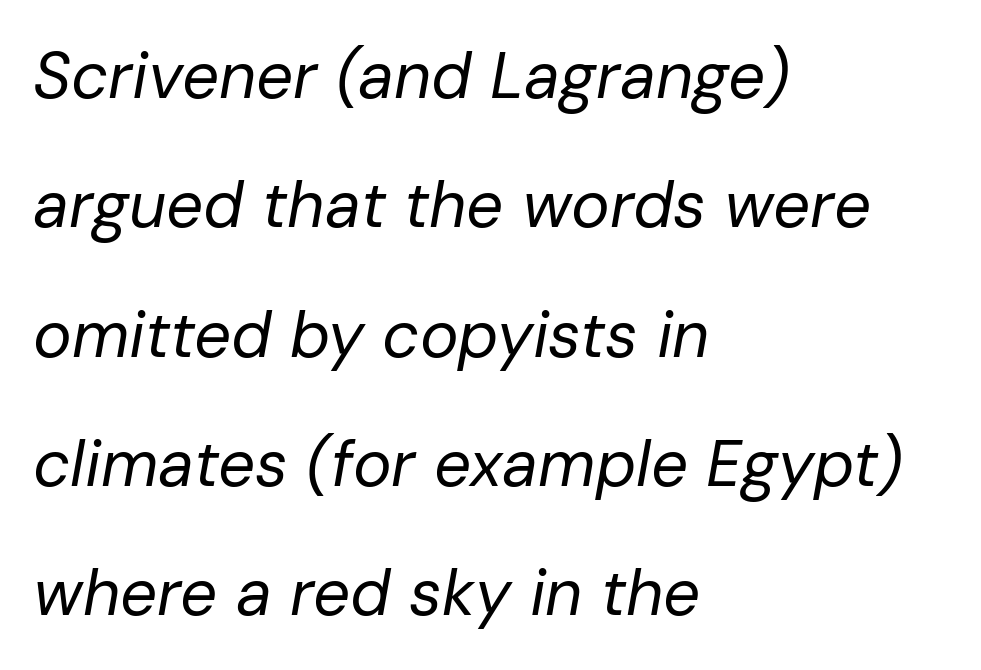
Q: Is the text bold? A: No.
Q: Is the text italic (slanted)? A: Yes, it leans right by about 10 degrees.
Q: Is the text underlined? A: No.
Q: How is the paragraph aligned? A: Left-aligned.
Q: Is the spacing between letters normal or unusually wide? A: Normal.
Q: Is the spacing between lines tight, normal or loose? A: Loose.
Q: Width (condensed, normal, or wide)? A: Normal.
Q: Stroke contrast? A: Low.
Q: x-height? A: Medium.
Q: Monospaced? A: No.
